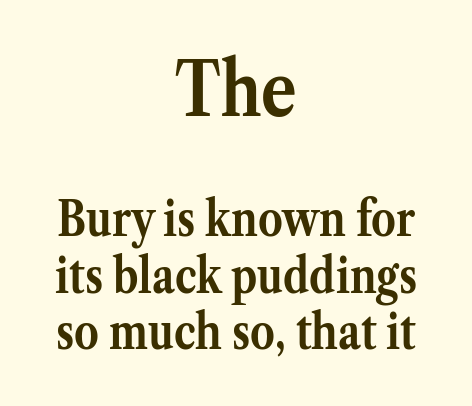
The image shows 74 px semibold serif type, upright; set centered, tight line spacing (1.15x), normal letter spacing, not underlined; the first (top) block is 1.51x larger; medium stroke contrast and a medium x-height.
